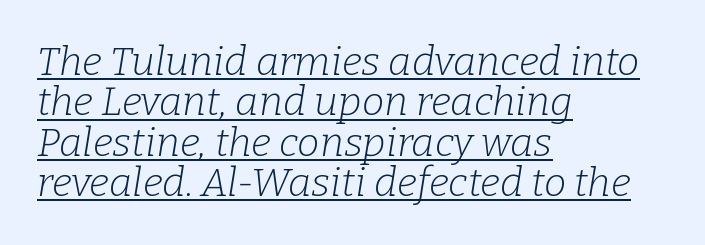
The image shows 40 px light serif type, italic (leaning right); set left-aligned, tight line spacing (1.01x), normal letter spacing, underlined; low stroke contrast and a medium x-height.
